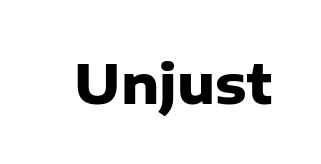
The image shows 54 px heavy sans-serif type, upright; set normal letter spacing, not underlined; low stroke contrast and a medium x-height.
